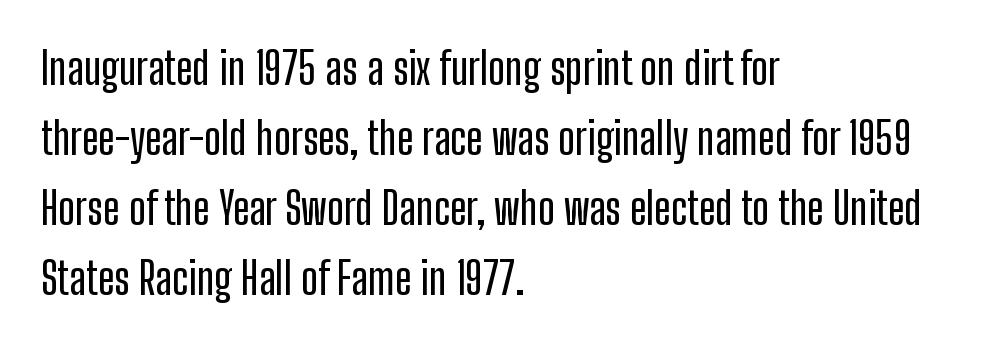
The image shows 44 px condensed sans-serif type, upright; set left-aligned, normal line spacing (1.59x), normal letter spacing, not underlined; low stroke contrast and a medium x-height.
